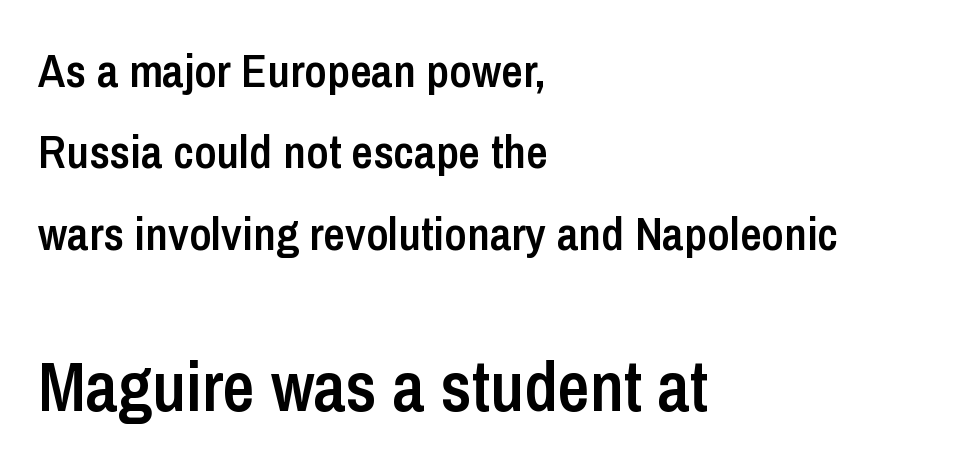
Q: Is the text bold? A: Semi-bold.
Q: Is the text italic (slanted)? A: No, it is upright.
Q: Is the typeface a serif or a sans-serif typeface? A: Sans-serif.
Q: Is the text underlined? A: No.
Q: How is the paragraph aligned? A: Left-aligned.
Q: Is the spacing between letters normal or unusually wide? A: Normal.
Q: Which block of text is set in a larger size, the first (top) or the second (bottom)? A: The second (bottom) one.
Q: Width (condensed, normal, or wide)? A: Condensed.
Q: Stroke contrast? A: Low.
Q: x-height? A: Medium.
Q: Monospaced? A: No.
